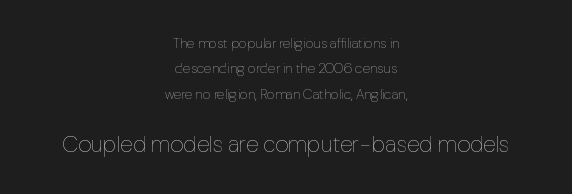
{"italic": "no", "bold": "no", "underline": "no", "align": "center", "line_spacing_ratio": 1.82, "letter_spacing": "normal", "letter_spacing_em": 0.0, "larger_block": "second", "size_ratio": 1.64, "glyph_px": 23}
